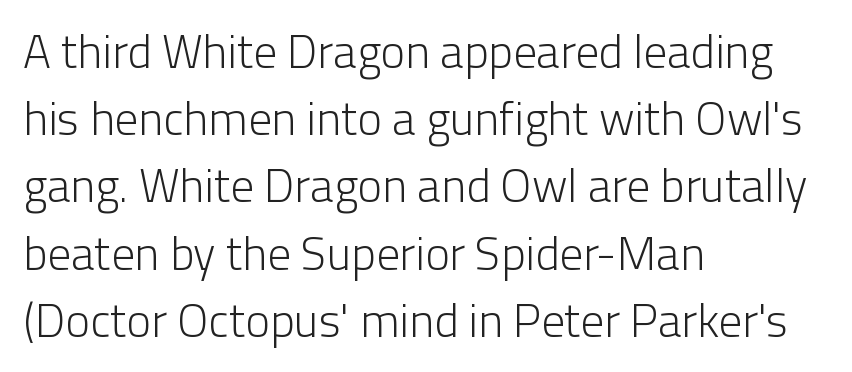
Q: Is the text bold? A: No.
Q: Is the text italic (slanted)? A: No, it is upright.
Q: Is the typeface a serif or a sans-serif typeface? A: Sans-serif.
Q: Is the text underlined? A: No.
Q: How is the paragraph aligned? A: Left-aligned.
Q: Is the spacing between letters normal or unusually wide? A: Normal.
Q: Is the spacing between lines tight, normal or loose? A: Normal.
Q: Width (condensed, normal, or wide)? A: Normal.
Q: Stroke contrast? A: Low.
Q: x-height? A: Medium.
Q: Monospaced? A: No.
